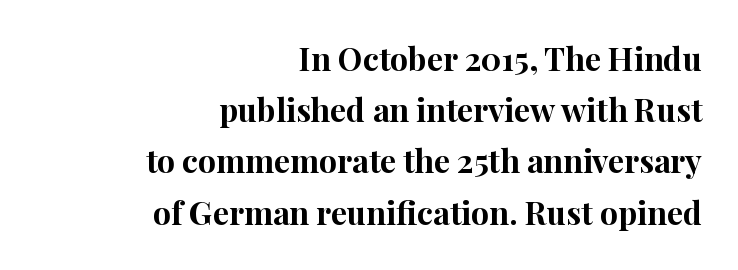
Q: Is the text bold? A: Yes.
Q: Is the text italic (slanted)? A: No, it is upright.
Q: Is the typeface a serif or a sans-serif typeface? A: Serif.
Q: Is the text underlined? A: No.
Q: How is the paragraph aligned? A: Right-aligned.
Q: Is the spacing between letters normal or unusually wide? A: Normal.
Q: Is the spacing between lines tight, normal or loose? A: Normal.
Q: Width (condensed, normal, or wide)? A: Normal.
Q: Stroke contrast? A: High.
Q: x-height? A: Medium.
Q: Monospaced? A: No.
